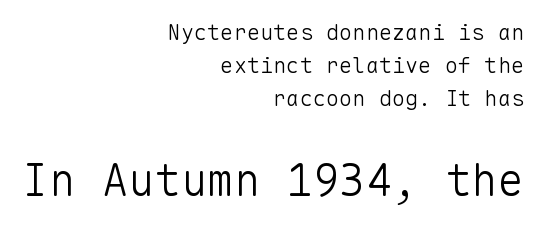
{"serif": "no", "italic": "no", "bold": "no", "weight": "light", "width": "normal", "stroke_contrast": "low", "x_height": "medium", "monospaced": "yes", "underline": "no", "align": "right", "line_spacing": "normal", "line_spacing_ratio": 1.49, "letter_spacing": "normal", "letter_spacing_em": 0.0, "larger_block": "second", "size_ratio": 2.0, "glyph_px": 44}
